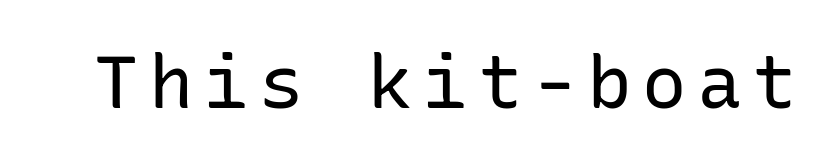
The image shows 74 px regular-weight sans-serif type, upright; set not underlined; low stroke contrast and a medium x-height.
